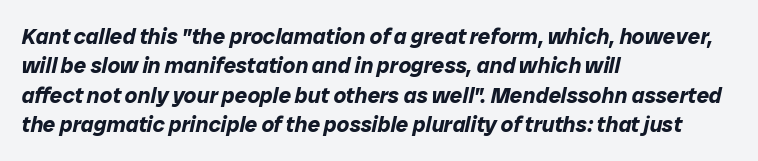
This rendering leaves character spacing at its baseline value. These lines were composed using italics. Strokes here are thick enough to call this a true bold. The area under the type is left untouched. Normally led — the rows are evenly, conventionally spaced.
